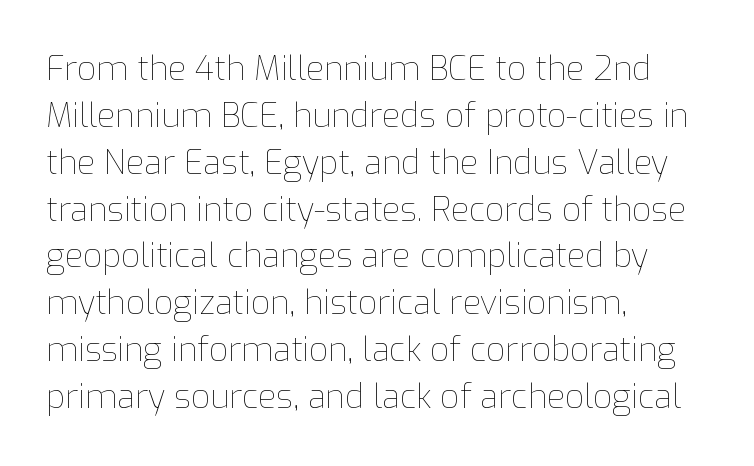
{"italic": "no", "bold": "no", "weight": "thin", "width": "normal", "stroke_contrast": "low", "x_height": "medium", "monospaced": "no", "underline": "no", "align": "left", "line_spacing": "normal", "line_spacing_ratio": 1.42, "letter_spacing": "normal", "letter_spacing_em": 0.0, "glyph_px": 33}
